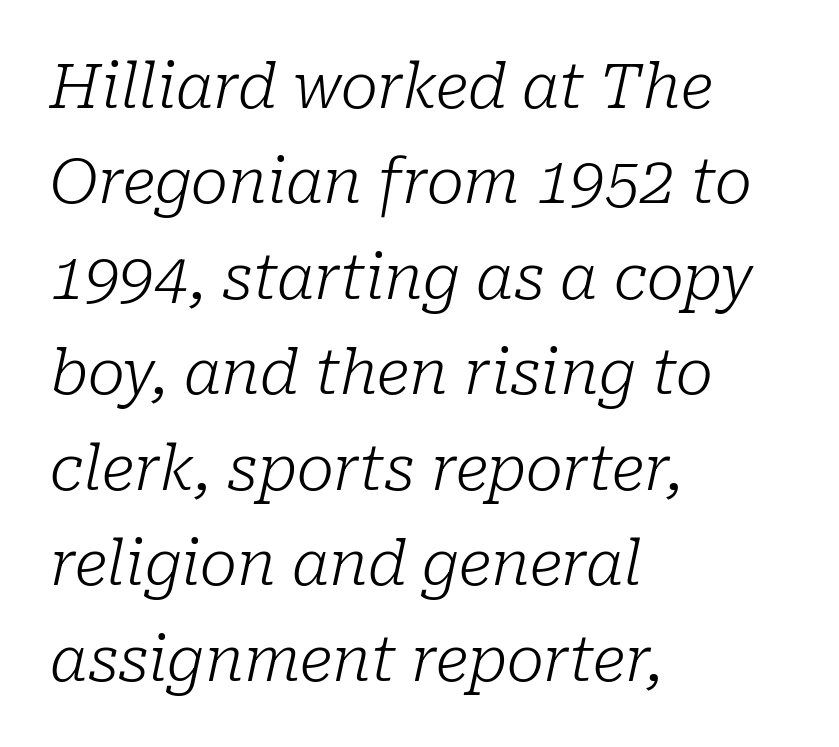
The rag falls on the right side of this text block. The words here are not underlined. No heavy texture on the line: the type isn't bold. Students, observe: this is what conventionally led text looks like. Words appear dense and cohesive because spacing is normal. Notice how the stems are inclined rather than vertical — that's the hallmark of italics.
